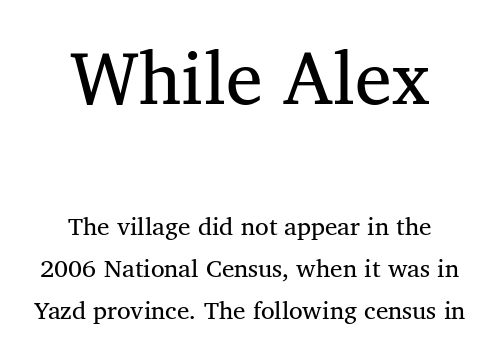
The image shows 74 px regular-weight serif type, upright; set centered, normal line spacing (1.68x), normal letter spacing, not underlined; the first (top) block is 2.96x larger; medium stroke contrast and a medium x-height.
